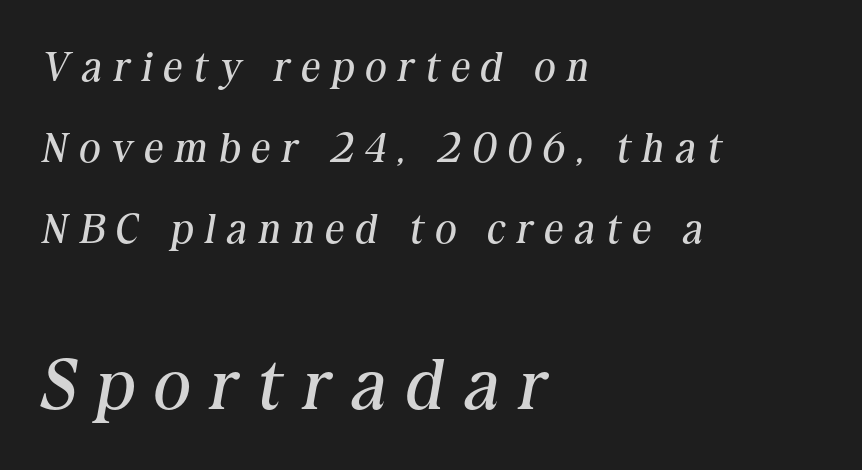
{"serif": "yes", "italic": "yes", "lean": "right", "slant_degrees": 10, "bold": "no", "weight": "regular", "width": "normal", "stroke_contrast": "medium", "x_height": "medium", "monospaced": "no", "underline": "no", "align": "left", "line_spacing": "loose", "line_spacing_ratio": 1.98, "letter_spacing": "wide", "letter_spacing_em": 0.29, "larger_block": "second", "size_ratio": 1.73, "glyph_px": 71}
